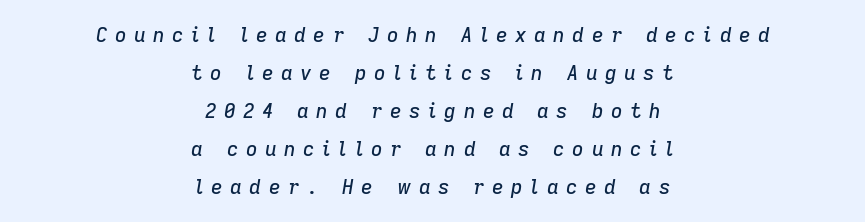
Q: Is the text italic (slanted)? A: Yes, it leans right by about 9 degrees.
Q: Is the text underlined? A: No.
Q: How is the paragraph aligned? A: Centered.
Q: Is the spacing between letters normal or unusually wide? A: Unusually wide.
Q: Is the spacing between lines tight, normal or loose? A: Loose.
